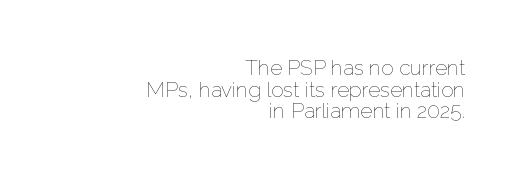
The image shows 21 px text type, upright; set right-aligned, tight line spacing (1.03x), normal letter spacing, not underlined.
